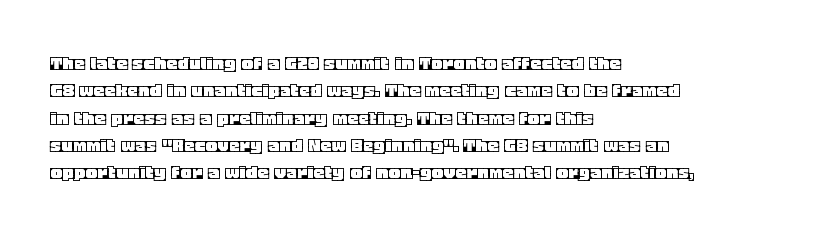
{"italic": "no", "underline": "no", "align": "left", "line_spacing_ratio": 1.24, "letter_spacing": "normal", "letter_spacing_em": 0.0, "glyph_px": 22}
